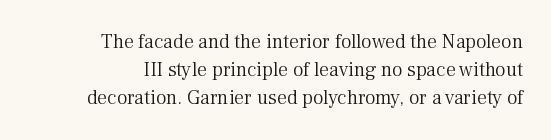
The image shows 20 px text type, upright; set normal line spacing (1.41x), normal letter spacing, not underlined.
